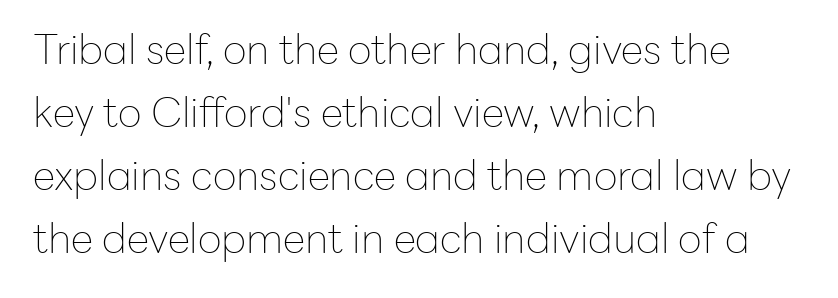
Q: Is the text bold? A: No.
Q: Is the text italic (slanted)? A: No, it is upright.
Q: Is the typeface a serif or a sans-serif typeface? A: Sans-serif.
Q: Is the text underlined? A: No.
Q: How is the paragraph aligned? A: Left-aligned.
Q: Is the spacing between letters normal or unusually wide? A: Normal.
Q: Is the spacing between lines tight, normal or loose? A: Normal.
Q: Width (condensed, normal, or wide)? A: Normal.
Q: Stroke contrast? A: Low.
Q: x-height? A: Medium.
Q: Monospaced? A: No.
